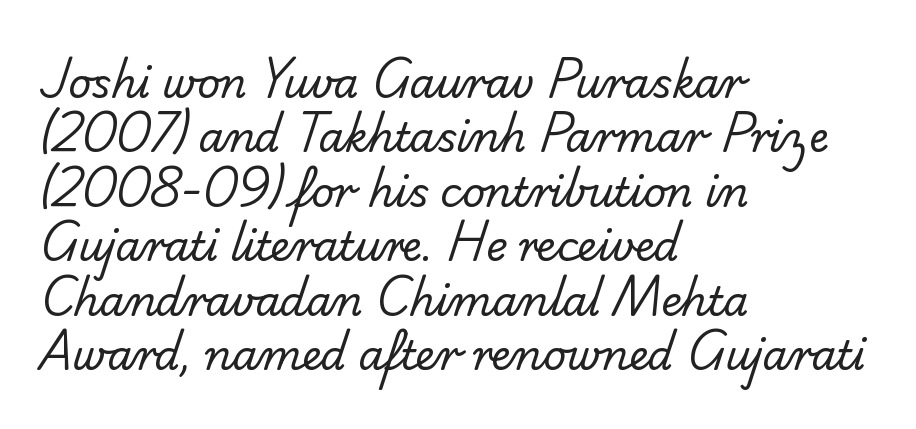
The image shows 40 px regular-weight sans-serif type; set left-aligned, normal line spacing (1.36x), normal letter spacing, not underlined; low stroke contrast and a small x-height.
